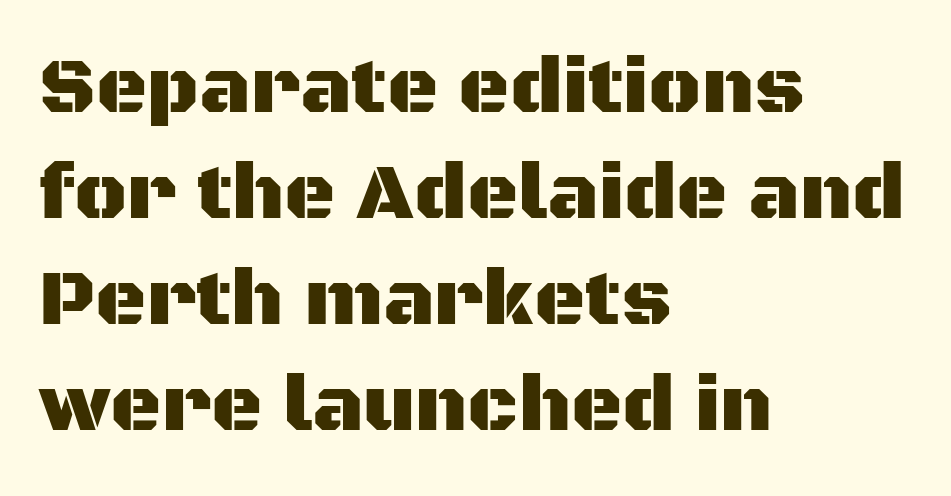
The image shows 79 px sans-serif type, upright; set left-aligned, normal line spacing (1.34x), normal letter spacing, not underlined; medium stroke contrast and a large x-height.
